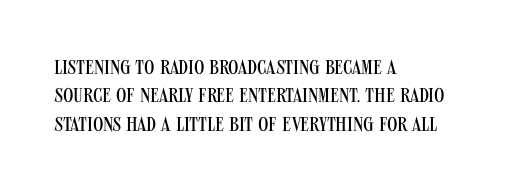
Q: Is the text bold? A: No.
Q: Is the text italic (slanted)? A: No, it is upright.
Q: Is the text underlined? A: No.
Q: How is the paragraph aligned? A: Left-aligned.
Q: Is the spacing between letters normal or unusually wide? A: Normal.
Q: Is the spacing between lines tight, normal or loose? A: Normal.
